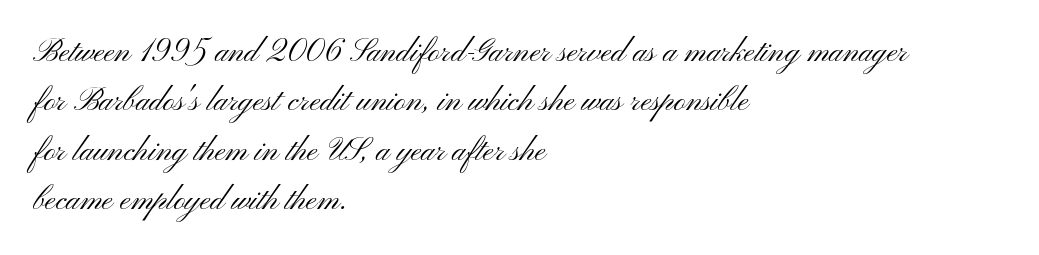
Q: Is the text bold? A: No.
Q: Is the text italic (slanted)? A: Yes.
Q: Is the typeface a serif or a sans-serif typeface? A: Sans-serif.
Q: Is the text underlined? A: No.
Q: How is the paragraph aligned? A: Left-aligned.
Q: Is the spacing between letters normal or unusually wide? A: Normal.
Q: Is the spacing between lines tight, normal or loose? A: Normal.
Q: Width (condensed, normal, or wide)? A: Wide.
Q: Stroke contrast? A: Medium.
Q: x-height? A: Small.
Q: Monospaced? A: No.
